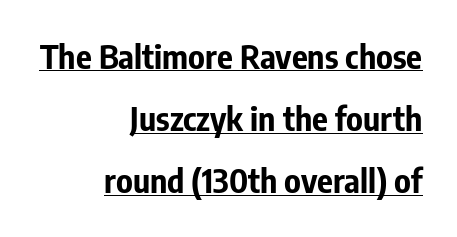
The image shows 33 px bold, condensed sans-serif type, upright; set right-aligned, line spacing 1.88x, normal letter spacing, underlined; low stroke contrast and a medium x-height.
